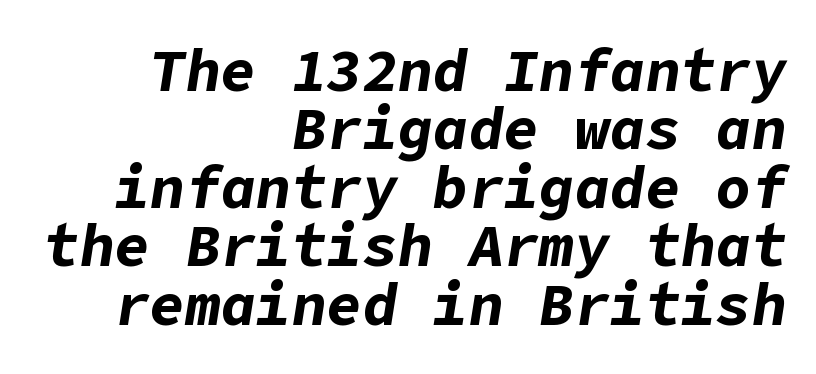
The image shows 59 px bold type, italic (leaning right); set right-aligned, tight line spacing (0.99x), normal letter spacing, not underlined; low stroke contrast and a medium x-height.
